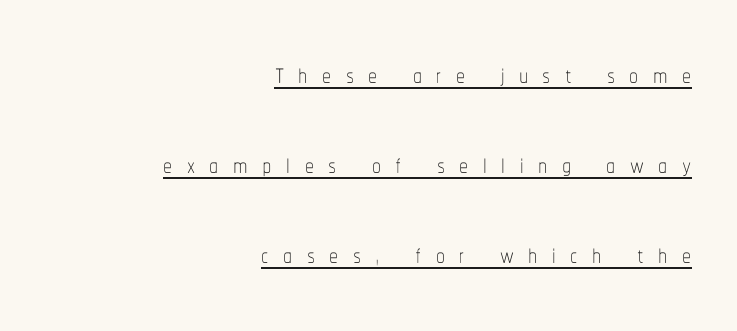
The paragraph shown leans on its right margin. This sample uses an upright cut, with every glyph sitting square on the baseline. Decoration check: the copy is underlined. This block would shrink considerably if given ordinary leading; it's expanded now. Does extra space separate the letters? Yes, quite a lot of it.
